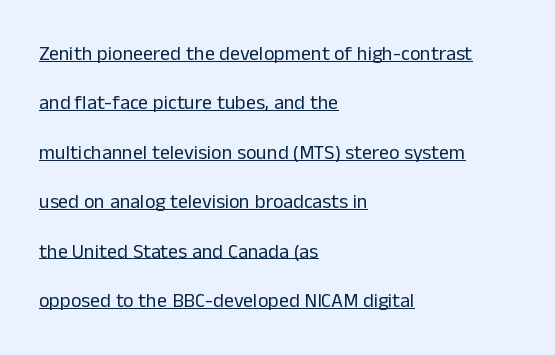
Vertically, the passage feels expansive, rows floating well apart. The strokes carry an ordinary text weight at most. Tracking value appears to be zero — textbook default spacing. This sample uses an upright cut, with every glyph sitting square on the baseline. These characters rest on top of a visible drawn line. The passage is arranged the way most books set body copy — flush left.
